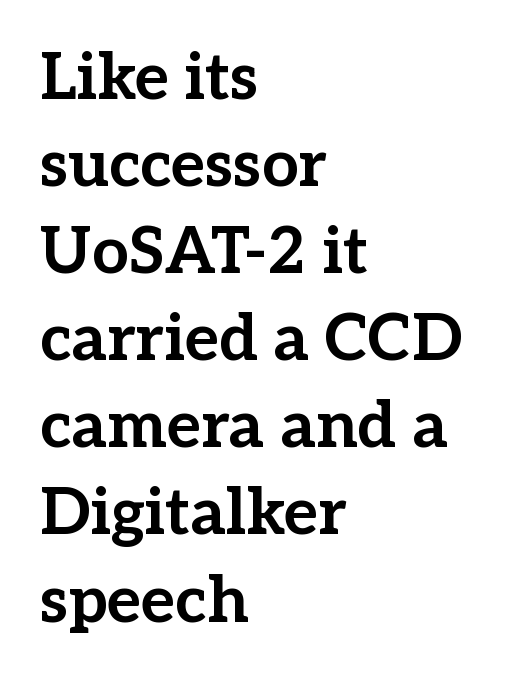
Q: Is the text bold? A: Yes.
Q: Is the text italic (slanted)? A: No, it is upright.
Q: Is the typeface a serif or a sans-serif typeface? A: Serif.
Q: Is the text underlined? A: No.
Q: How is the paragraph aligned? A: Left-aligned.
Q: Is the spacing between letters normal or unusually wide? A: Normal.
Q: Is the spacing between lines tight, normal or loose? A: Normal.
Q: Width (condensed, normal, or wide)? A: Normal.
Q: Stroke contrast? A: Low.
Q: x-height? A: Medium.
Q: Monospaced? A: No.
